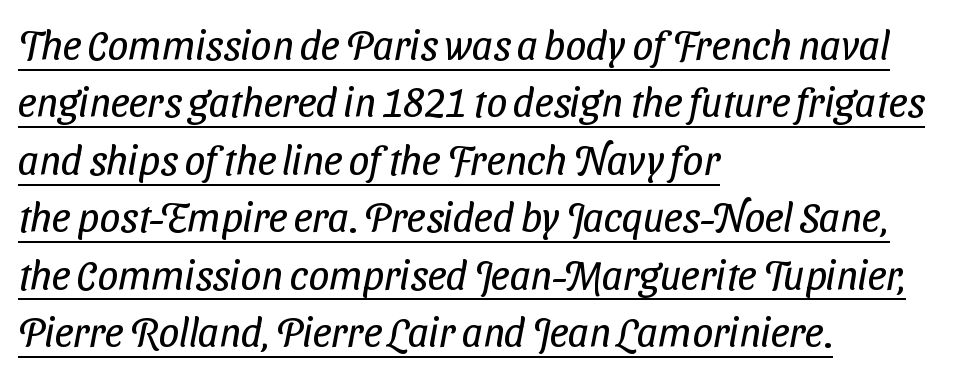
The image shows 41 px regular-weight, condensed sans-serif type; set left-aligned, normal line spacing (1.4x), normal letter spacing, underlined; low stroke contrast and a medium x-height.
